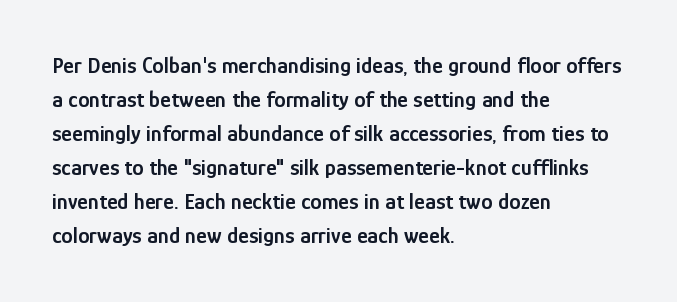
{"italic": "no", "bold": "semi", "underline": "no", "align": "left", "line_spacing": "normal", "line_spacing_ratio": 1.48, "letter_spacing": "normal", "letter_spacing_em": 0.0, "glyph_px": 23}
